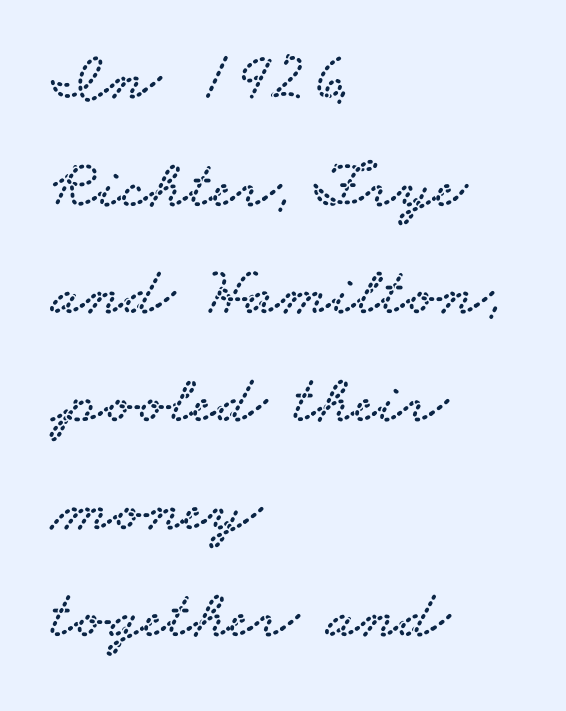
Type without underlining. Honestly, the row spacing looks completely unremarkable. This sample uses plain, unmodified letter spacing.
